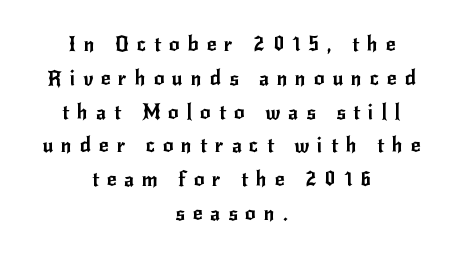
Look at the tracking — it's clearly loosened, letters drifting apart. In CSS terms this would be text-align: center. Baseline-to-baseline distance is the conventional proportion of letter height. Beneath every word, the page is bare. If you drew a line through each stem, it would be perfectly vertical.
